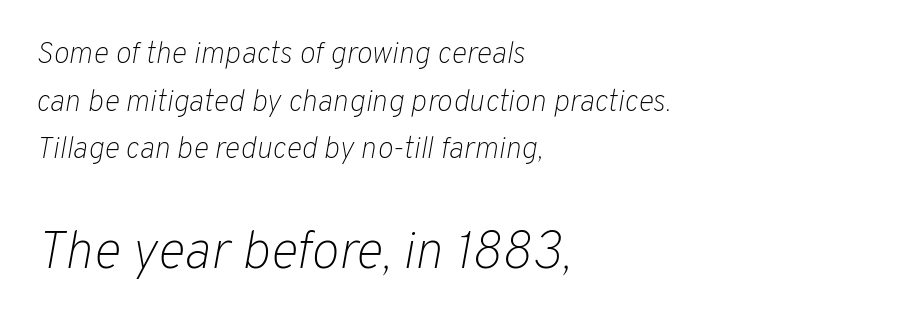
{"italic": "yes", "lean": "right", "slant_degrees": 10, "bold": "no", "weight": "light", "width": "normal", "stroke_contrast": "low", "x_height": "medium", "monospaced": "no", "underline": "no", "align": "left", "line_spacing": "normal", "line_spacing_ratio": 1.59, "letter_spacing": "normal", "letter_spacing_em": 0.0, "larger_block": "second", "size_ratio": 1.77, "glyph_px": 53}
